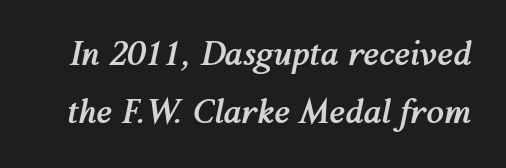
{"italic": "yes", "lean": "right", "slant_degrees": 12, "bold": "yes", "weight": "semibold", "width": "normal", "stroke_contrast": "medium", "x_height": "medium", "monospaced": "no", "underline": "no", "line_spacing_ratio": 1.8, "letter_spacing": "normal", "letter_spacing_em": 0.0, "glyph_px": 32}
